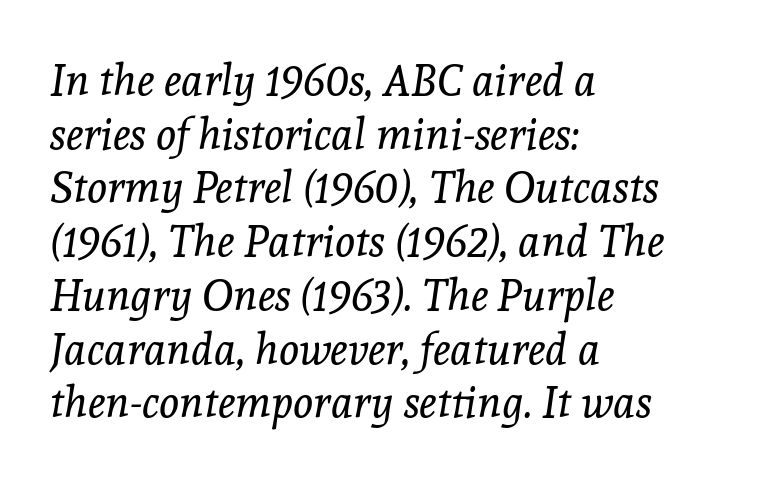
The image shows 43 px regular-weight serif type, italic (leaning right); set left-aligned, normal line spacing (1.25x), normal letter spacing, not underlined; a medium x-height.
